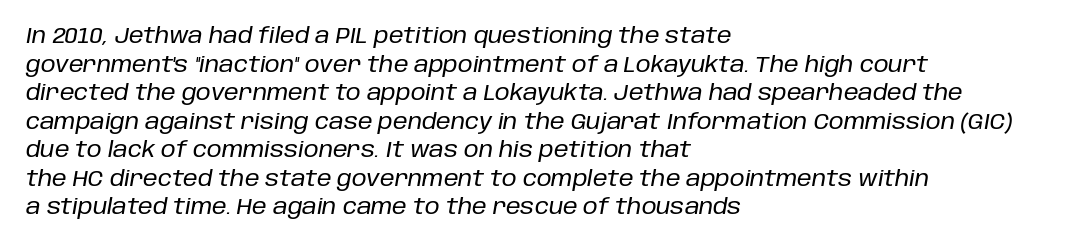
Q: Is the text italic (slanted)? A: Yes, it leans right by about 10 degrees.
Q: Is the text underlined? A: No.
Q: How is the paragraph aligned? A: Left-aligned.
Q: Is the spacing between letters normal or unusually wide? A: Normal.
Q: Is the spacing between lines tight, normal or loose? A: Normal.
